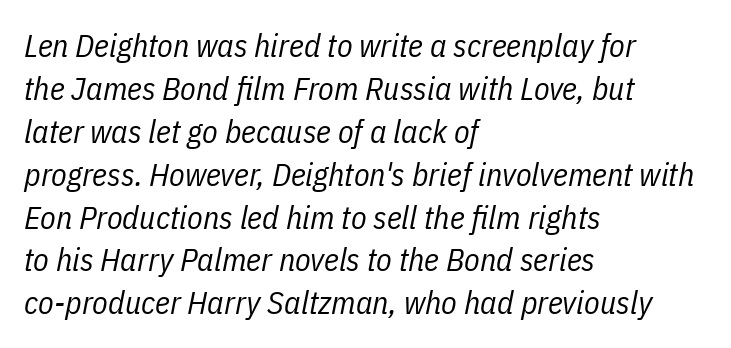
The image shows 32 px regular-weight, condensed type, italic (leaning right); set left-aligned, normal line spacing (1.34x), normal letter spacing, not underlined; low stroke contrast and a medium x-height.
